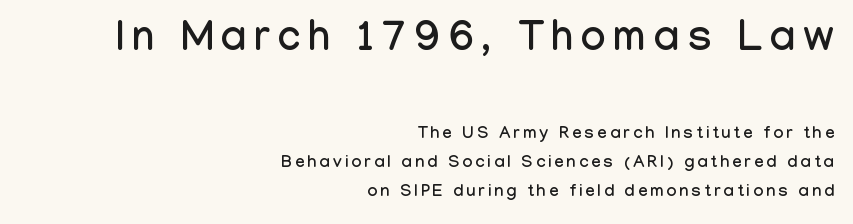
Casual observation: everything's shoved over to the right. Note: larger setting up top, smaller setting below. Tall strokes in this sample are plumb rather than angled. A typesetter would label this face a sans. Is this a fixed-width face? No — the glyphs have proportional, varying widths. Underlining? Definitely not there.
